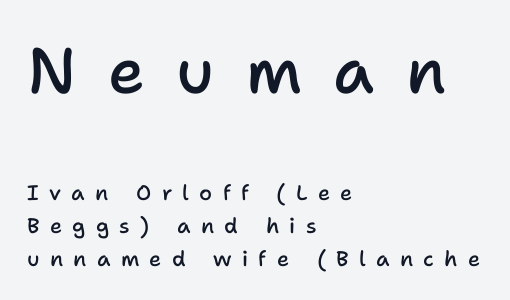
The image shows 64 px semibold sans-serif type, upright; set left-aligned, normal line spacing (1.56x), unusually wide letter spacing (+0.49 em), not underlined; the first (top) block is 3.05x larger; low stroke contrast and a medium x-height.
